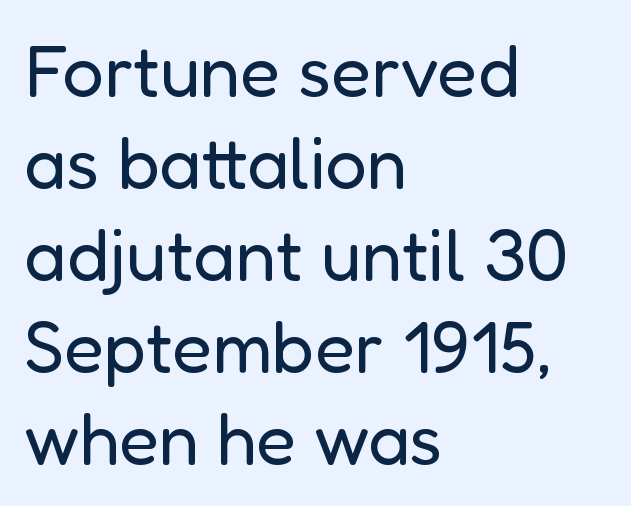
{"serif": "no", "italic": "no", "bold": "no", "weight": "regular", "width": "normal", "stroke_contrast": "low", "x_height": "medium", "monospaced": "no", "underline": "no", "align": "left", "line_spacing": "normal", "line_spacing_ratio": 1.26, "letter_spacing": "normal", "letter_spacing_em": 0.0, "glyph_px": 73}
